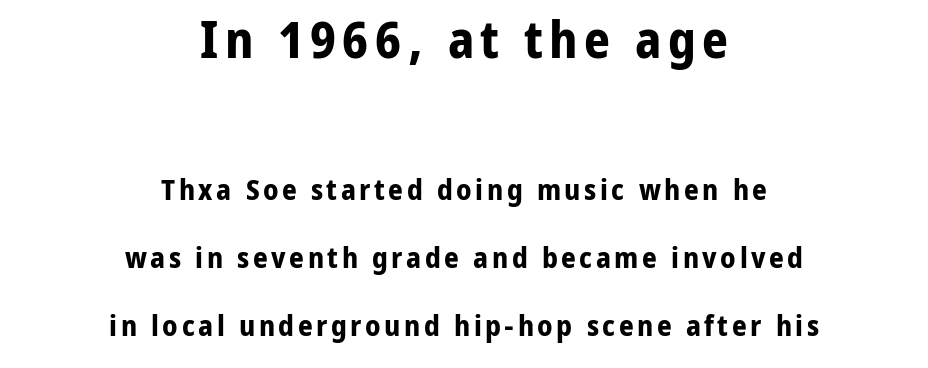
The passage is arranged like a title page — every line centered. Note: larger setting up top, smaller setting below. If you measured baseline to baseline, you'd find a long distance. Note the varied advance widths — an 'i' is clearly narrower than an 'm'. The passage shown is typeset with a sans-serif family. The lettering stays uniformly vertical, giving the passage a roman look.
